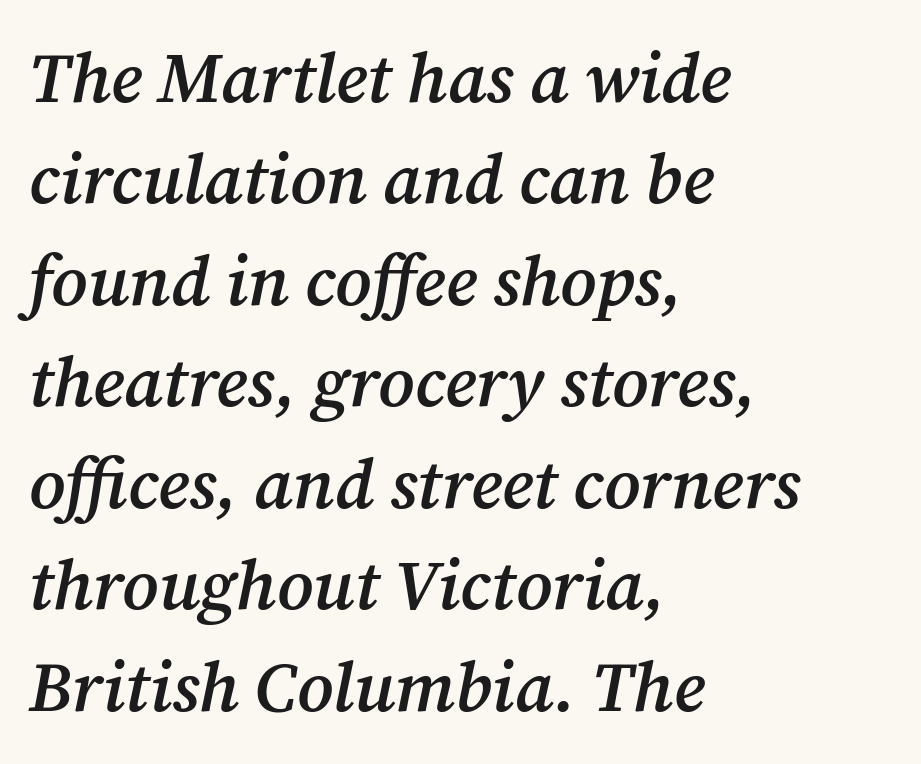
The image shows 70 px semibold serif type, italic (leaning right); set left-aligned, normal line spacing (1.45x), normal letter spacing, not underlined; medium stroke contrast and a medium x-height.
